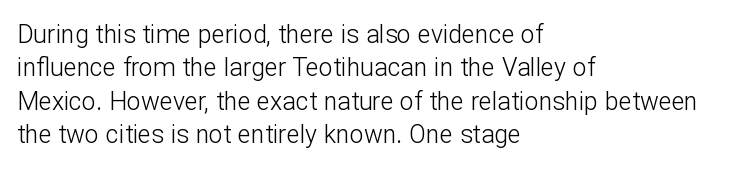
{"italic": "no", "bold": "no", "underline": "no", "align": "left", "line_spacing": "normal", "line_spacing_ratio": 1.34, "letter_spacing": "normal", "letter_spacing_em": 0.0, "glyph_px": 25}
